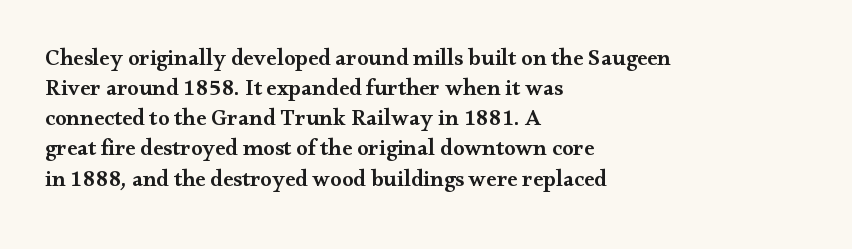
The image shows 23 px text type, upright; set left-aligned, normal line spacing (1.31x), normal letter spacing, not underlined.
